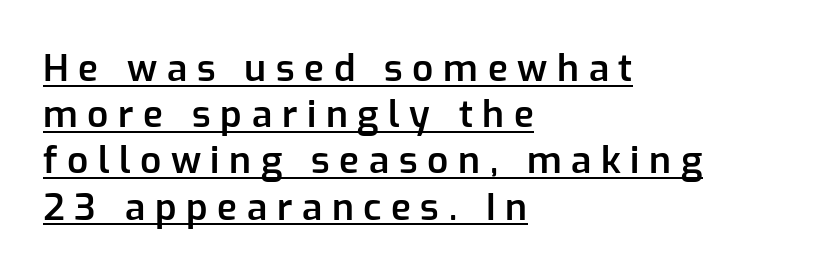
The image shows 37 px semibold sans-serif type, upright; set left-aligned, normal line spacing (1.25x), unusually wide letter spacing (+0.26 em), underlined; low stroke contrast and a medium x-height.
